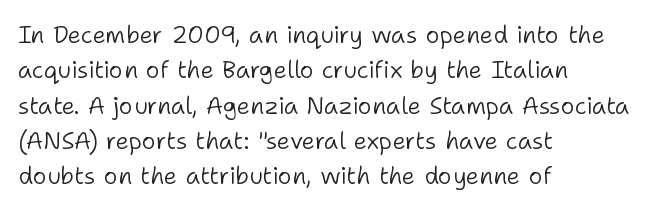
{"italic": "no", "bold": "no", "underline": "no", "align": "left", "line_spacing": "normal", "line_spacing_ratio": 1.47, "letter_spacing": "normal", "letter_spacing_em": 0.0, "glyph_px": 24}
